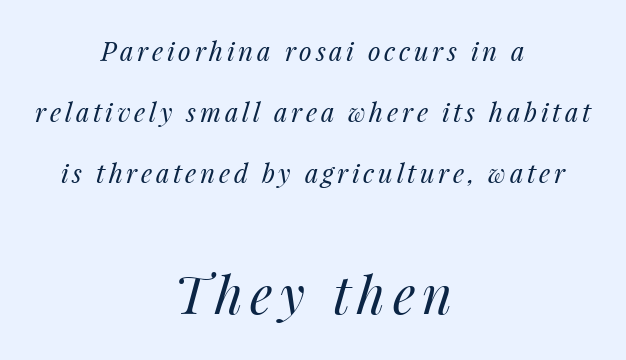
Short and long lines alike share a common midpoint. The passage shown leans; its letterforms are oblique. Vertical spacing — loose. Two sizes are in play, and the larger belongs to the second block.
